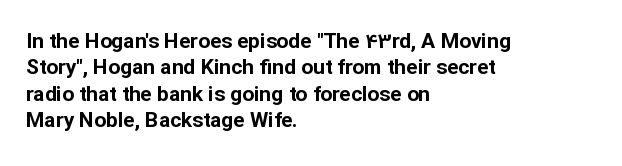
{"italic": "no", "bold": "yes", "underline": "no", "align": "left", "line_spacing": "normal", "line_spacing_ratio": 1.26, "letter_spacing": "normal", "letter_spacing_em": 0.0, "glyph_px": 21}
